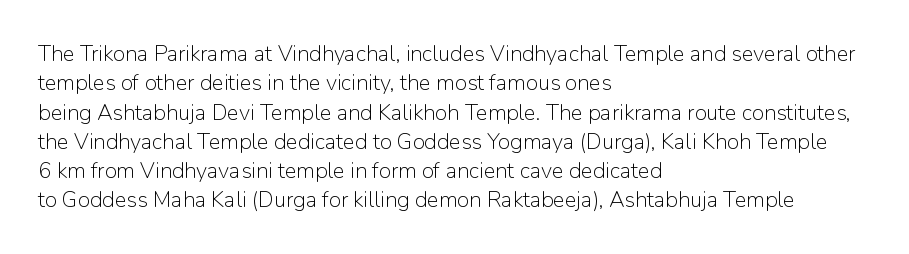
Caption: face not bold, strokes unweighted. Whoever set this chose a conventional vertical rhythm. This sample uses plain, unmodified letter spacing. The lettering stays uniformly vertical, giving the passage a roman look. Rule under the text: the space is simply empty.
